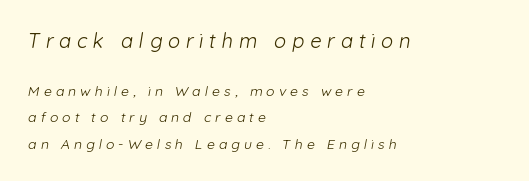
Notice how the passage keeps a crisp vertical edge on the left only. The strip under each line holds only bare page. These glyphs show unthickened strokes, regular width or finer. Students, note that the glyphs here are deliberately spaced far apart. Caption: upper text group enlarged, lower text group reduced.
